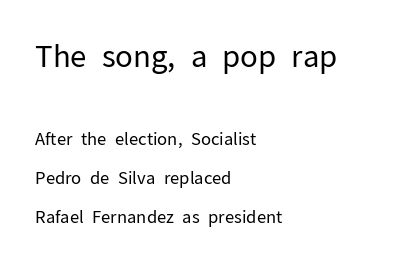
If you drew a ruler down the left edge, every line would touch it. Standard letterfit; no display-style spreading of the glyphs. The words here are not underlined. The vertical gap from one line to the next is large. Designer's note — italics off, roman on. Grotesque or geometric, the face here clearly has no serifs.
